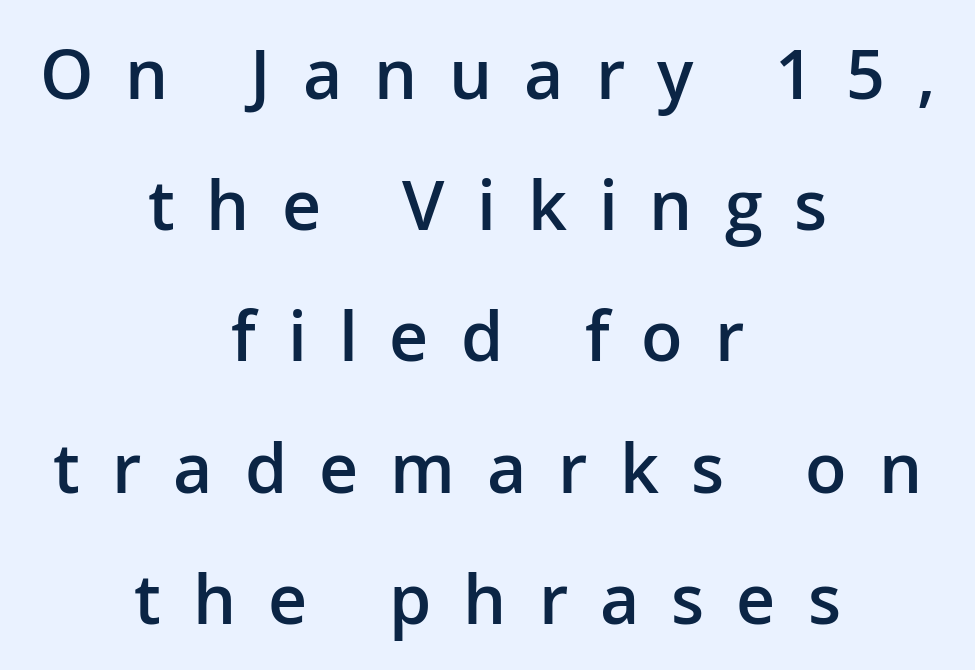
{"serif": "no", "italic": "no", "bold": "semi", "weight": "semibold", "width": "normal", "stroke_contrast": "low", "x_height": "medium", "monospaced": "no", "underline": "no", "align": "center", "line_spacing": "loose", "line_spacing_ratio": 1.93, "letter_spacing": "wide", "letter_spacing_em": 0.47, "glyph_px": 68}
